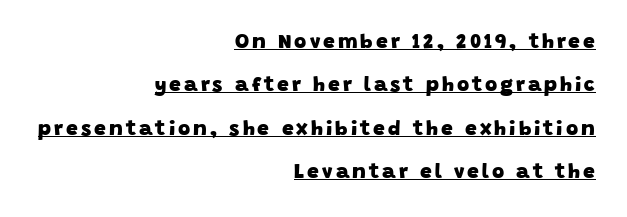
The compositor pushed each line to the right boundary. The face used here has the dense, thick strokes of a bold. The words here are underlined. In terms of leading, this rendering errs on the spacious side.
